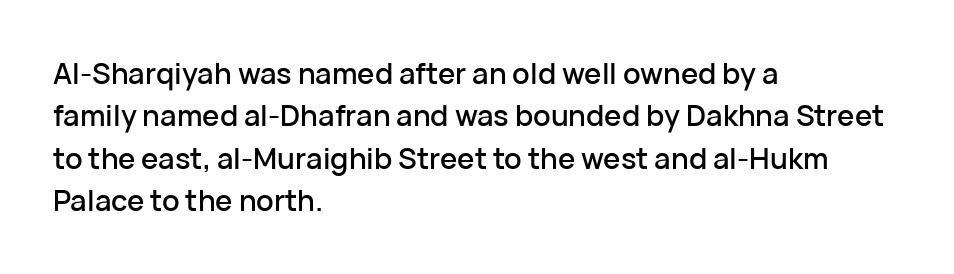
The foot of each line stays bare and open. Serif or sans? Sans — the stroke terminals are bare. This sample has the flowing, uneven cadence of proportional lettering. In CSS terms this would be text-align: left.
